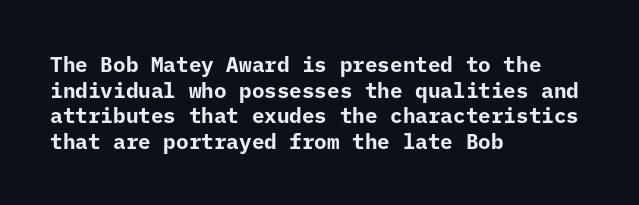
Is there any slant? The stems are plumb. The zone under the glyphs is completely vacant. Caption: bold face, heavy strokes. Each word holds together tightly as a unit, with standard inter-letter gaps. Does the copy run flush right? No — it runs flush left.
